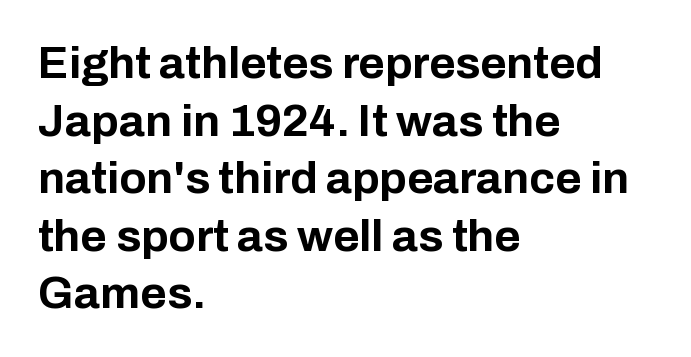
Line spacing here is normal. The glyphs are unaccompanied by any horizontal stroke below them. Is the letter spacing exaggerated? No — it looks like the ordinary default. The compositor pushed each line to the left boundary.
